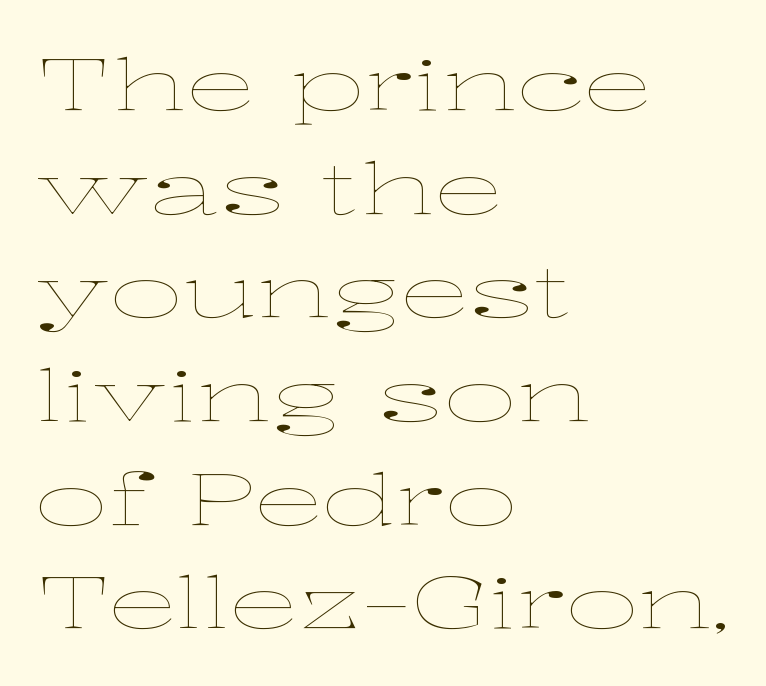
{"italic": "no", "bold": "no", "weight": "thin", "width": "wide", "stroke_contrast": "low", "x_height": "medium", "monospaced": "no", "underline": "no", "align": "left", "line_spacing": "normal", "line_spacing_ratio": 1.46, "letter_spacing": "normal", "letter_spacing_em": 0.0, "glyph_px": 71}
